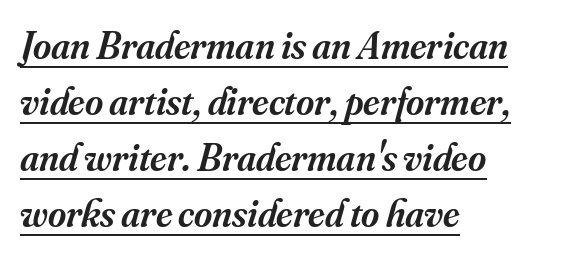
{"serif": "yes", "italic": "yes", "lean": "right", "slant_degrees": 16, "bold": "semi", "weight": "semibold", "width": "normal", "stroke_contrast": "medium", "x_height": "small", "monospaced": "no", "underline": "yes", "align": "left", "line_spacing": "normal", "line_spacing_ratio": 1.44, "letter_spacing": "normal", "letter_spacing_em": 0.0, "glyph_px": 39}
